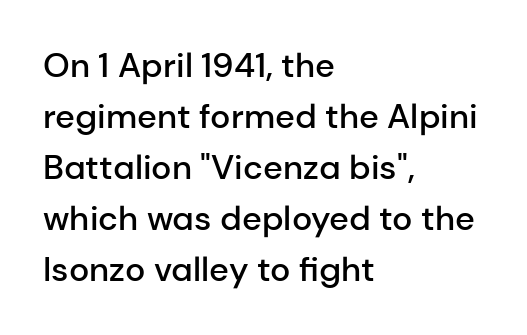
Looks like regular typesetting: each glyph gets only the width it needs. Regarding serifs, this sample does without them. Do the letters lean? They stand straight. Successive baselines arrive at the customary interval. Look at the tracking — it's just the regular setting, nothing added.
